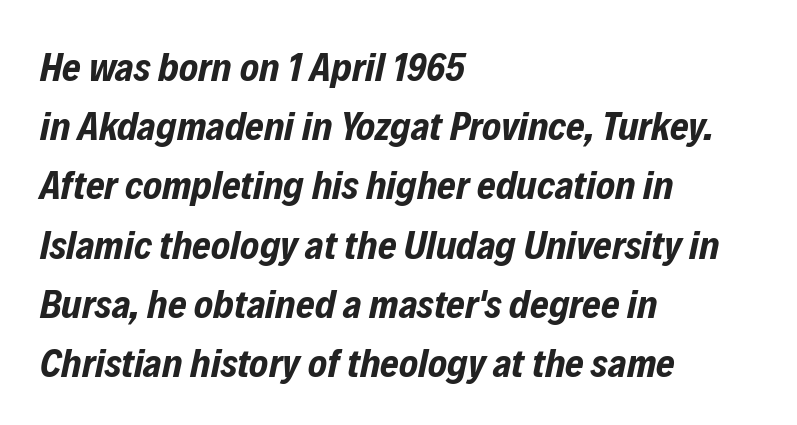
{"italic": "yes", "lean": "right", "slant_degrees": 12, "bold": "yes", "weight": "bold", "width": "condensed", "stroke_contrast": "low", "x_height": "medium", "monospaced": "no", "underline": "no", "align": "left", "line_spacing": "normal", "line_spacing_ratio": 1.48, "letter_spacing": "normal", "letter_spacing_em": 0.0, "glyph_px": 40}
